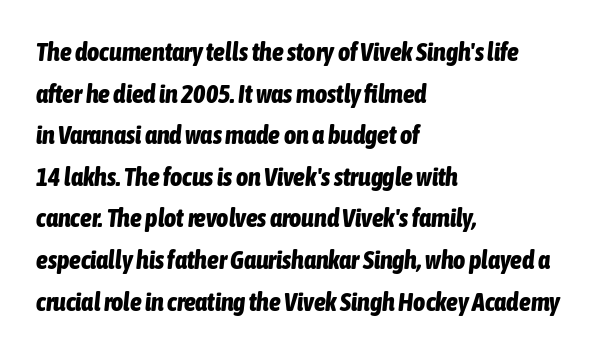
Each line starts at the same left margin while the right side varies. The glyphs look as if they've been sheared to an angle. The tracking reads as untouched default to a designer's eye. Only glyphs here, with clear space below each row. The space between consecutive lines is moderate. Notice how thick the strokes are: this is what a full bold looks like.
